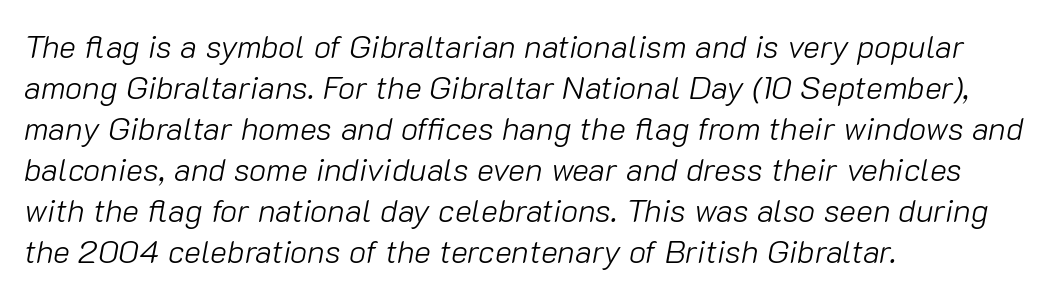
{"italic": "yes", "lean": "right", "slant_degrees": 10, "bold": "no", "weight": "light", "width": "normal", "stroke_contrast": "low", "x_height": "medium", "monospaced": "no", "underline": "no", "align": "left", "line_spacing": "normal", "line_spacing_ratio": 1.28, "letter_spacing": "normal", "letter_spacing_em": 0.0, "glyph_px": 32}
